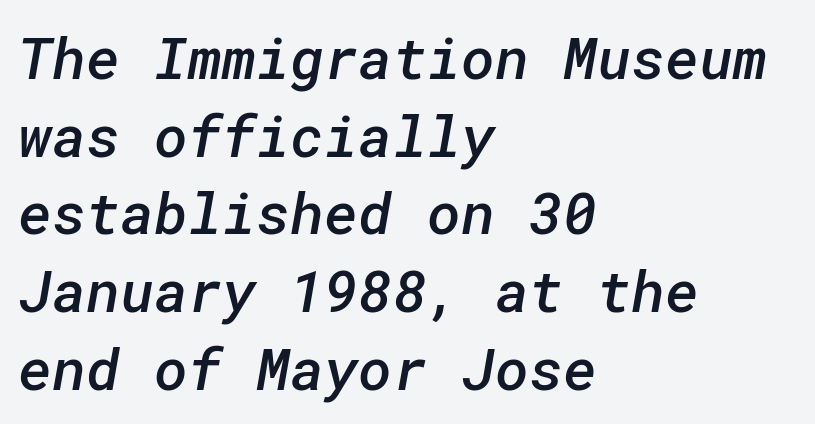
Successive baselines arrive at the customary interval. I'd call this a sans setting — the letters go barefoot. The type is set solid horizontally, with unmodified tracking. Compared with a centered layout, this one pins lines to the left instead. A bit beefed up — I'd call it semibold rather than bold.
